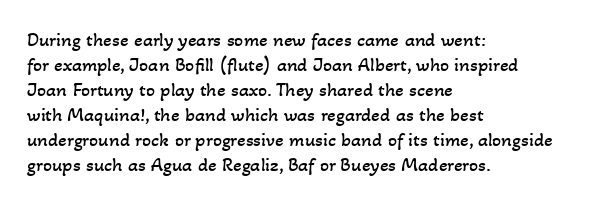
The image shows 20 px text type; set left-aligned, normal line spacing (1.25x), normal letter spacing, not underlined.
